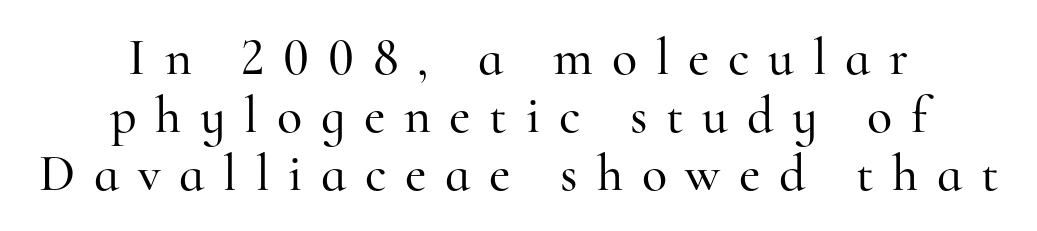
Q: Is the text italic (slanted)? A: No, it is upright.
Q: Is the typeface a serif or a sans-serif typeface? A: Serif.
Q: Is the text underlined? A: No.
Q: How is the paragraph aligned? A: Centered.
Q: Is the spacing between letters normal or unusually wide? A: Unusually wide.
Q: Is the spacing between lines tight, normal or loose? A: Tight.
Q: Width (condensed, normal, or wide)? A: Normal.
Q: Stroke contrast? A: High.
Q: x-height? A: Small.
Q: Monospaced? A: No.
